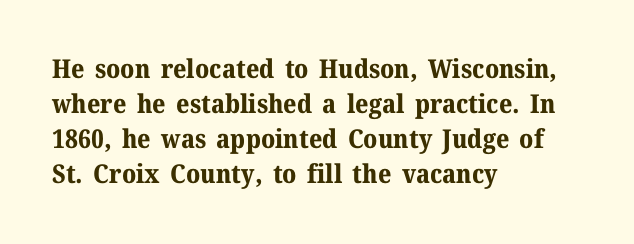
{"italic": "no", "bold": "yes", "underline": "no", "align": "left", "line_spacing": "normal", "line_spacing_ratio": 1.35, "letter_spacing": "normal", "letter_spacing_em": 0.0, "glyph_px": 26}
